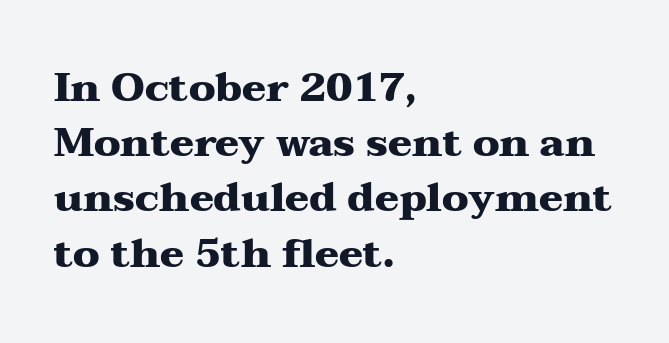
The line-height multiplier appears to be the usual default. Notice how the stems are strictly vertical — no italics here. How heavy is the stroke? Heavy — this is a bold. Honestly, there is no underline to notice here at all.
